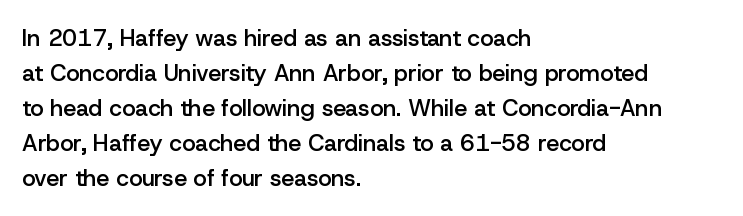
{"italic": "no", "bold": "semi", "underline": "no", "align": "left", "line_spacing": "normal", "line_spacing_ratio": 1.52, "letter_spacing": "normal", "letter_spacing_em": 0.0, "glyph_px": 23}
